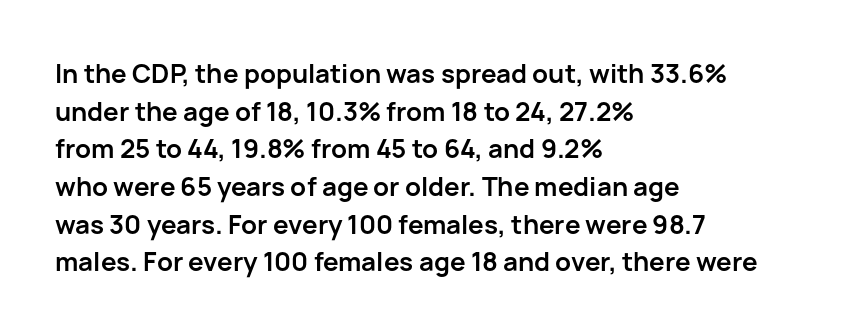
On the weight axis this lands at bold, roughly 700. Words float on clear page, feet unadorned. Interline gaps are of average width in this sample. The rendering keeps characters at their native spacing. In terms of posture, this sample is upright.
